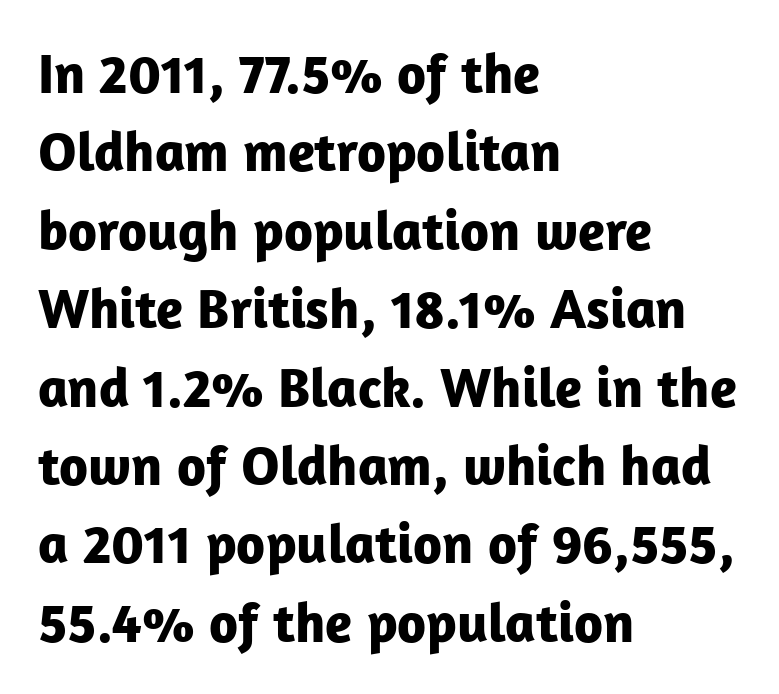
I'd call this a sans setting — the letters go barefoot. Casual observation: everything's shoved over to the left. Italic? Not at all — the glyphs are vertical. Line spacing here is normal. Each word holds together tightly as a unit, with standard inter-letter gaps.
